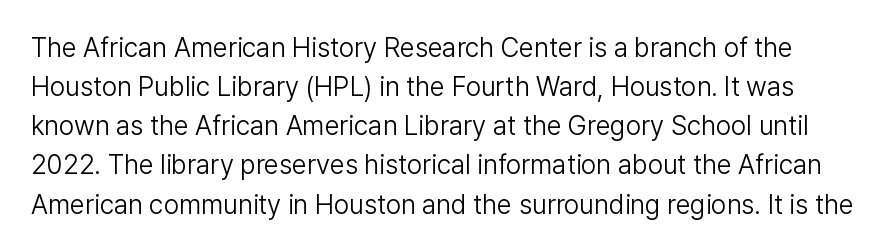
The image shows 27 px text type, upright; set normal line spacing (1.45x), normal letter spacing, not underlined.
